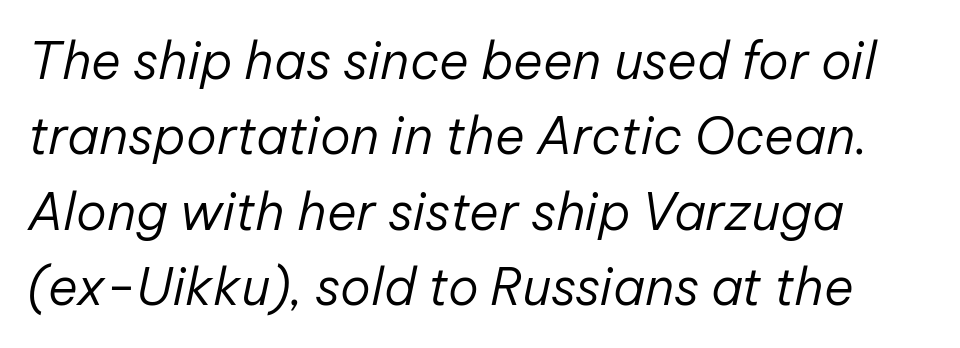
{"italic": "yes", "lean": "right", "slant_degrees": 12, "bold": "no", "weight": "regular", "width": "normal", "stroke_contrast": "low", "x_height": "medium", "monospaced": "no", "underline": "no", "line_spacing": "normal", "line_spacing_ratio": 1.48, "letter_spacing": "normal", "letter_spacing_em": 0.0, "glyph_px": 51}
